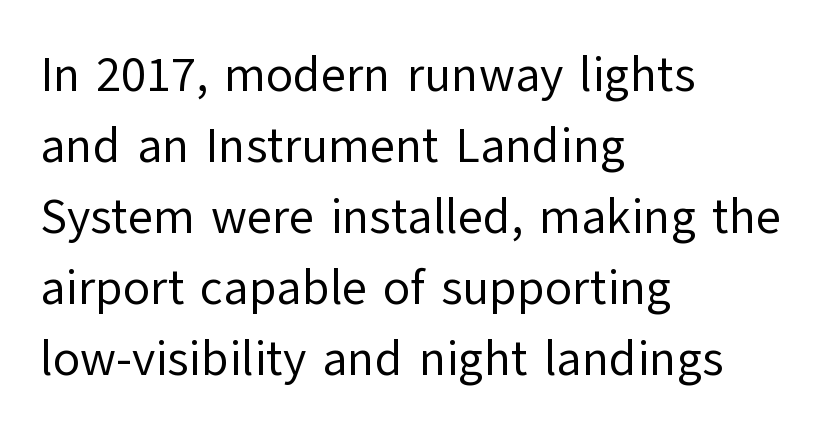
Students, observe: this is what conventionally led text looks like. Default kerning and tracking; the words read as compact shapes. A student would call this left alignment; a typographer would say flush left, rag right. Notice how the stems are strictly vertical — no italics here.
